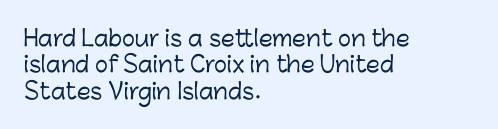
This rendering features lettering with no underline. Horizontal alignment here is leftward, the default for most running prose. These lines keep a tight, regular rhythm from letter to letter. A typesetter would mark this as roman, not italic.
